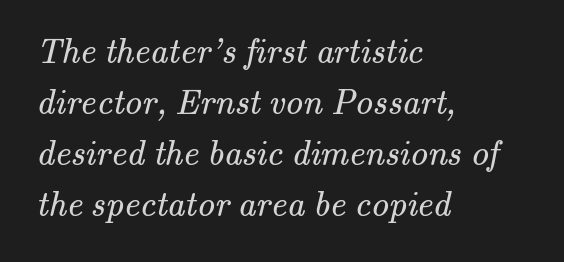
The image shows 35 px regular-weight serif type; set left-aligned, normal line spacing (1.46x), normal letter spacing, not underlined; medium stroke contrast and a small x-height.
